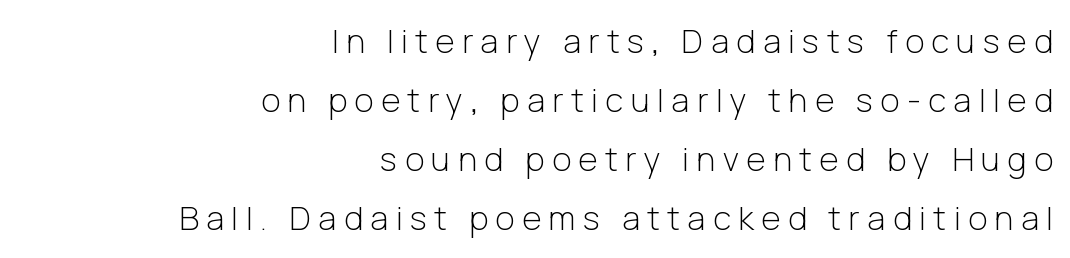
The image shows 33 px light sans-serif type, upright; set right-aligned, line spacing 1.79x, unusually wide letter spacing (+0.23 em), not underlined; low stroke contrast and a medium x-height.
